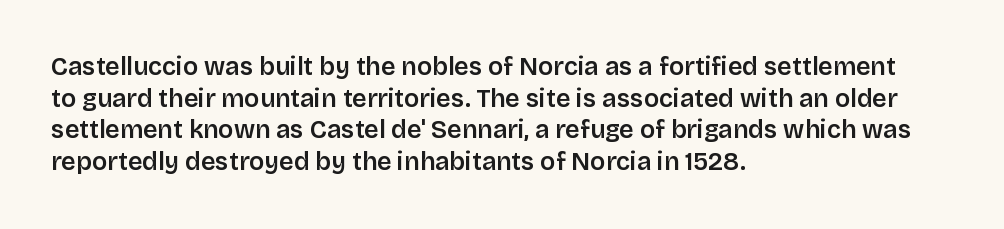
The image shows 25 px text type, upright; set left-aligned, normal line spacing (1.27x), normal letter spacing, not underlined.
